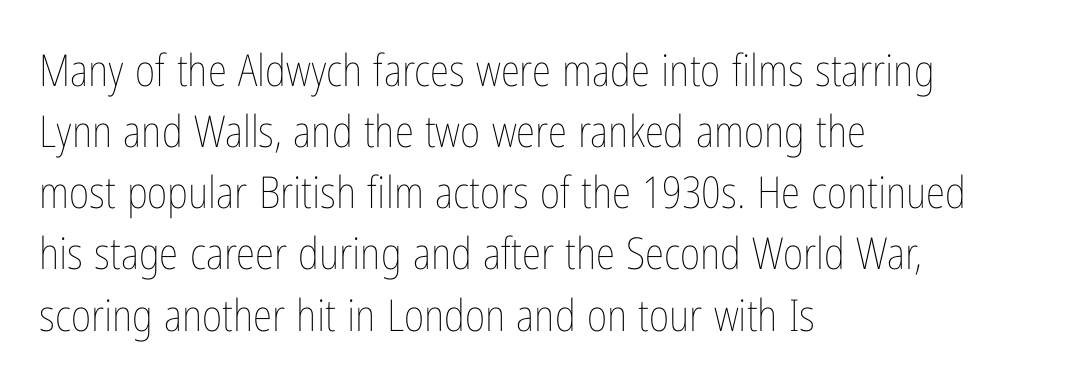
The image shows 44 px thin, condensed type, upright; set left-aligned, normal line spacing (1.39x), normal letter spacing, not underlined; low stroke contrast and a medium x-height.
